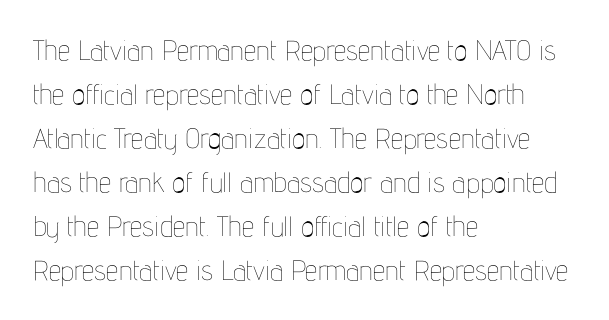
These lines keep a tight, regular rhythm from letter to letter. Only glyphs here, with clear space below each row. The paragraph shown leans on its left margin. Here the designer chose a conventional face with non-uniform glyph widths. Posture: straight, roman, zero tilt. The weight would be labelled regular, book, light, or lighter still.
